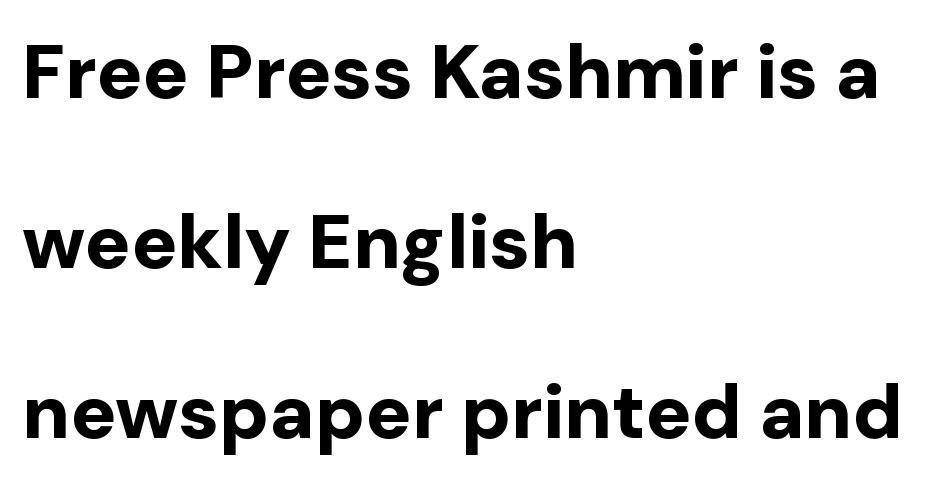
Widely set lines give the paragraph a tall, airy silhouette. No extra tracking has been applied to these lines. Varying glyph widths throughout — classic text-font behaviour. Set as a true bold cut, around the 700 mark. These lines were composed using upright roman letters. Reading down the block, your eye returns to a fixed left position each line.
